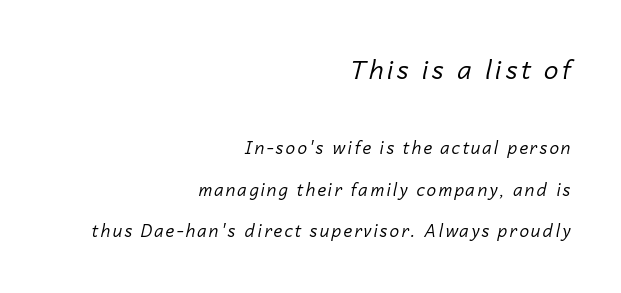
The image shows 26 px text type, italic (leaning right); set right-aligned, loose line spacing (2.44x), not underlined; the first (top) block is 1.53x larger.
